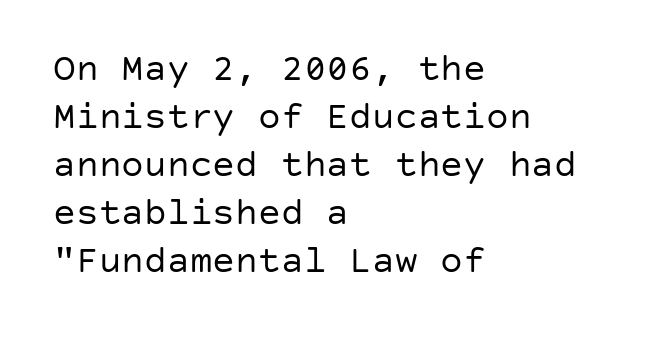
Is the block centered? No — it sits flush against the left margin. Are there feet on the stems? There aren't — it's a sans. Unlike italic type, these characters show no tilt at all. Line spacing here is normal. This reads as an unemphasized weight, regular at the heaviest.
